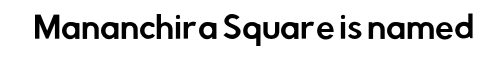
Rendered with straight, roman letterforms. Clear beneath every line of the passage. Short note: letters normally spaced. The letters advance in unequal steps, a hallmark of proportional type.
